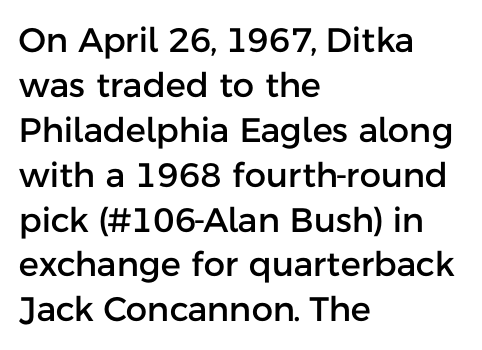
{"serif": "no", "italic": "no", "width": "normal", "stroke_contrast": "low", "x_height": "medium", "monospaced": "no", "underline": "no", "align": "left", "line_spacing": "normal", "line_spacing_ratio": 1.32, "letter_spacing": "normal", "letter_spacing_em": 0.0, "glyph_px": 34}
